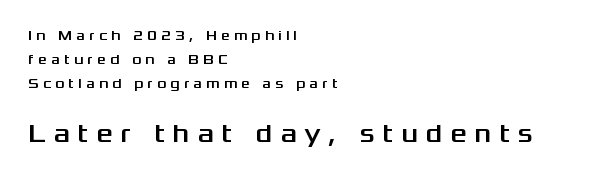
Q: Is the text italic (slanted)? A: No, it is upright.
Q: Is the text underlined? A: No.
Q: How is the paragraph aligned? A: Left-aligned.
Q: Is the spacing between letters normal or unusually wide? A: Unusually wide.
Q: Which block of text is set in a larger size, the first (top) or the second (bottom)? A: The second (bottom) one.
